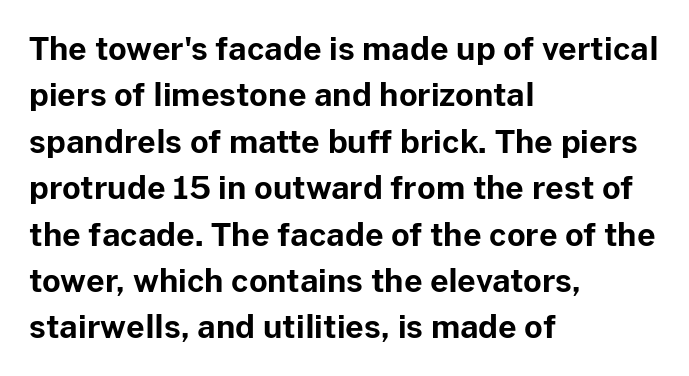
{"serif": "no", "italic": "no", "bold": "yes", "weight": "bold", "width": "normal", "stroke_contrast": "low", "x_height": "medium", "monospaced": "no", "underline": "no", "align": "left", "line_spacing": "normal", "line_spacing_ratio": 1.45, "letter_spacing": "normal", "letter_spacing_em": 0.0, "glyph_px": 32}
